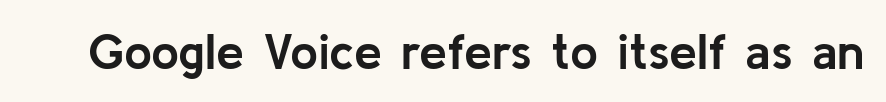
The image shows 50 px semibold sans-serif type, upright; set normal letter spacing, not underlined; low stroke contrast and a medium x-height.
